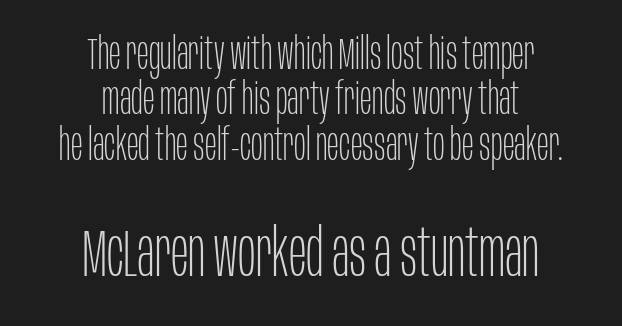
{"serif": "no", "italic": "no", "bold": "no", "weight": "thin", "width": "condensed", "stroke_contrast": "low", "x_height": "large", "monospaced": "no", "underline": "no", "align": "center", "line_spacing": "tight", "line_spacing_ratio": 1.03, "letter_spacing": "normal", "letter_spacing_em": 0.0, "larger_block": "second", "size_ratio": 1.5, "glyph_px": 66}
